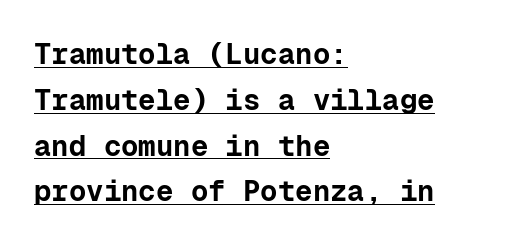
Q: Is the text bold? A: Yes.
Q: Is the text italic (slanted)? A: No, it is upright.
Q: Is the typeface a serif or a sans-serif typeface? A: Sans-serif.
Q: Is the text underlined? A: Yes.
Q: How is the paragraph aligned? A: Left-aligned.
Q: Is the spacing between letters normal or unusually wide? A: Normal.
Q: Is the spacing between lines tight, normal or loose? A: Normal.
Q: Width (condensed, normal, or wide)? A: Normal.
Q: Stroke contrast? A: Low.
Q: x-height? A: Medium.
Q: Monospaced? A: Yes.
